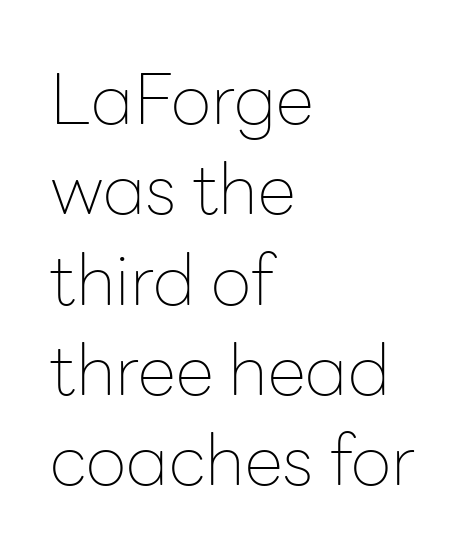
The image shows 70 px thin sans-serif type, upright; set left-aligned, normal line spacing (1.29x), normal letter spacing, not underlined; low stroke contrast and a medium x-height.
